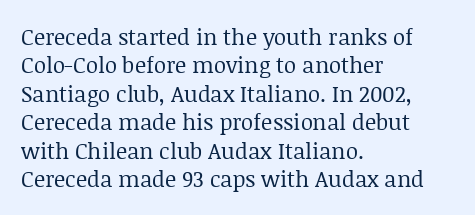
Rule under the text: the space is simply empty. Honestly, the letter spacing is just normal — you wouldn't notice it. The font's upright variant was chosen for this text. The strokes are not fattened; the text isn't bold. Layout note: lines flush left. The designer left line spacing at the default.
